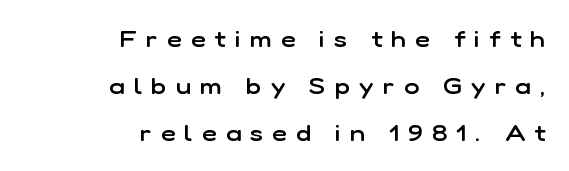
This is roman type, the default non-slanted kind. The rendering uses a semibold face; strokes are thickened but not to full bold. Short and long lines alike share a common ending point at right. The passage shown is not underscored anywhere. This sample uses expanded letter spacing, leaving extra air between glyphs.
